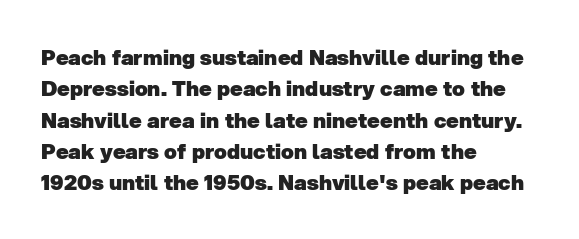
Q: Is the text bold? A: Yes.
Q: Is the text underlined? A: No.
Q: How is the paragraph aligned? A: Left-aligned.
Q: Is the spacing between letters normal or unusually wide? A: Normal.
Q: Is the spacing between lines tight, normal or loose? A: Normal.
